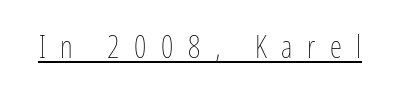
{"italic": "no", "bold": "no", "weight": "thin", "width": "condensed", "stroke_contrast": "low", "x_height": "medium", "monospaced": "no", "underline": "yes", "letter_spacing": "wide", "letter_spacing_em": 0.47, "glyph_px": 31}
